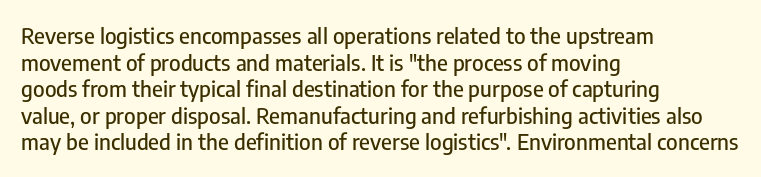
The image shows 22 px text type, upright; set left-aligned, line spacing 1.21x, normal letter spacing, not underlined.
